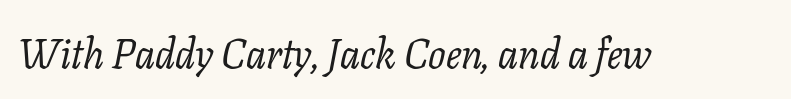
Varying glyph widths throughout — classic text-font behaviour. The whole block is typeset with a tilt. Lines of text with bare space underneath. The passage shown has conventional tracking throughout. Does the type have serifs? Yes, each stem ends in a small foot. No extra ink here — the face is not bold.
